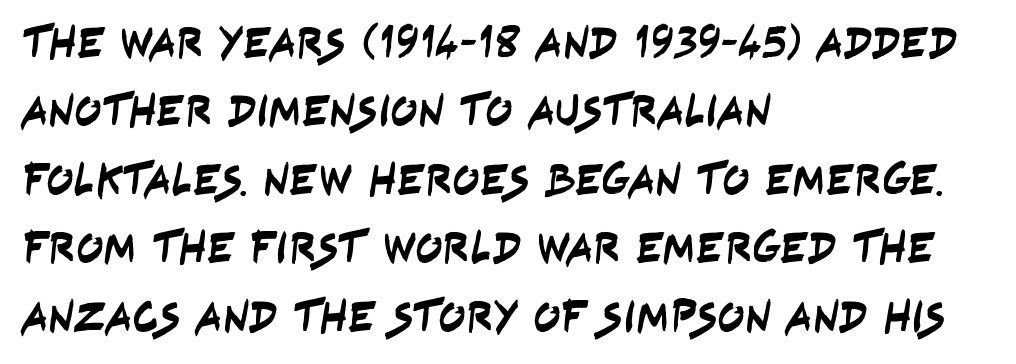
{"serif": "no", "width": "condensed", "stroke_contrast": "low", "x_height": "large", "monospaced": "no", "underline": "no", "align": "left", "line_spacing": "normal", "line_spacing_ratio": 1.52, "letter_spacing": "normal", "letter_spacing_em": 0.0, "glyph_px": 45}
